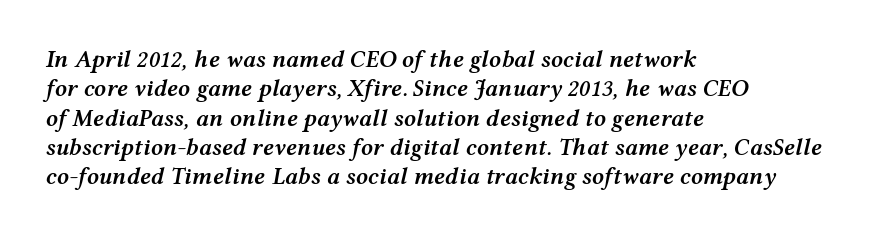
Words appear dense and cohesive because spacing is normal. Caption: semibold face, moderately heavy strokes. In terms of posture, this sample is oblique. The text block is weighted toward the left margin, trailing off unevenly rightward.
